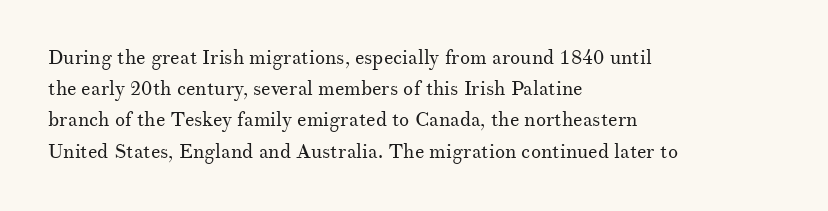
Q: Is the text bold? A: No.
Q: Is the text italic (slanted)? A: No, it is upright.
Q: Is the text underlined? A: No.
Q: How is the paragraph aligned? A: Left-aligned.
Q: Is the spacing between letters normal or unusually wide? A: Normal.
Q: Is the spacing between lines tight, normal or loose? A: Normal.
